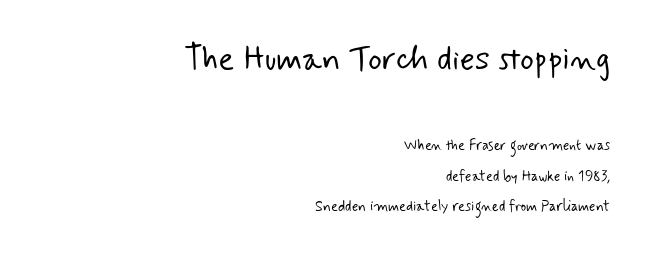
The image shows 33 px light sans-serif type; set right-aligned, loose line spacing (2.18x), normal letter spacing, not underlined; the first (top) block is 2.36x larger; low stroke contrast and a small x-height.
